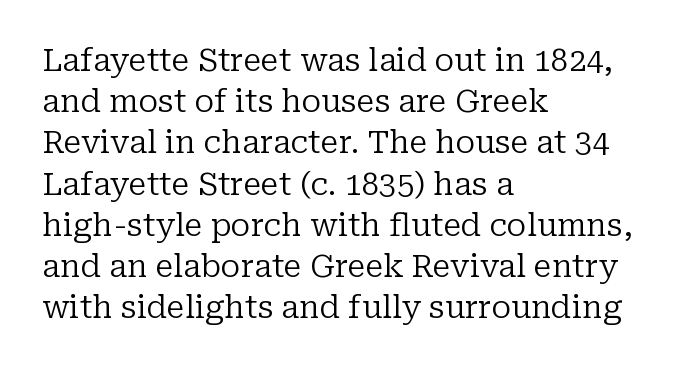
The image shows 31 px regular-weight serif type, upright; set left-aligned, normal line spacing (1.33x), normal letter spacing, not underlined; low stroke contrast and a medium x-height.
